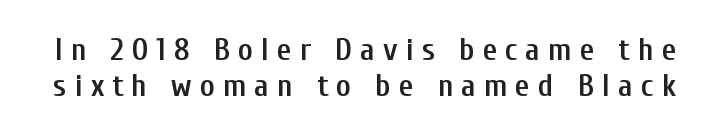
Note the varied advance widths — an 'i' is clearly narrower than an 'm'. Inter-character spacing is expanded well beyond the font's built-in metrics. A somewhat darkened texture: the type is semibold rather than bold. The font's upright variant was chosen for this text. Serif or sans? Sans — the stroke terminals are bare. If you measured baseline to baseline, you'd find a short distance.
